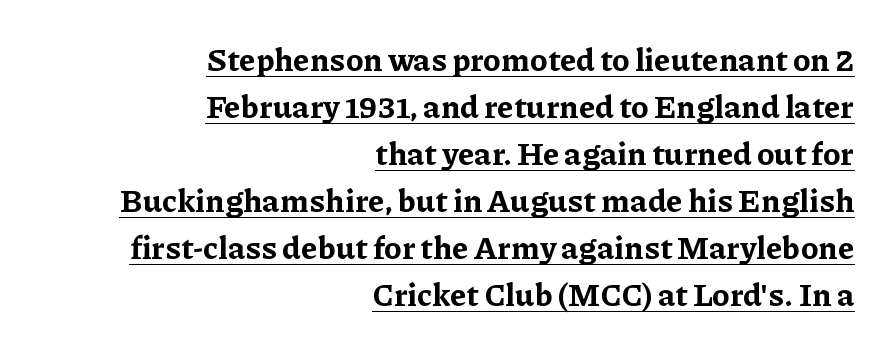
Q: Is the text bold? A: Yes.
Q: Is the text italic (slanted)? A: No, it is upright.
Q: Is the typeface a serif or a sans-serif typeface? A: Serif.
Q: Is the text underlined? A: Yes.
Q: How is the paragraph aligned? A: Right-aligned.
Q: Is the spacing between letters normal or unusually wide? A: Normal.
Q: Is the spacing between lines tight, normal or loose? A: Normal.
Q: Width (condensed, normal, or wide)? A: Normal.
Q: Stroke contrast? A: Low.
Q: x-height? A: Medium.
Q: Monospaced? A: No.
